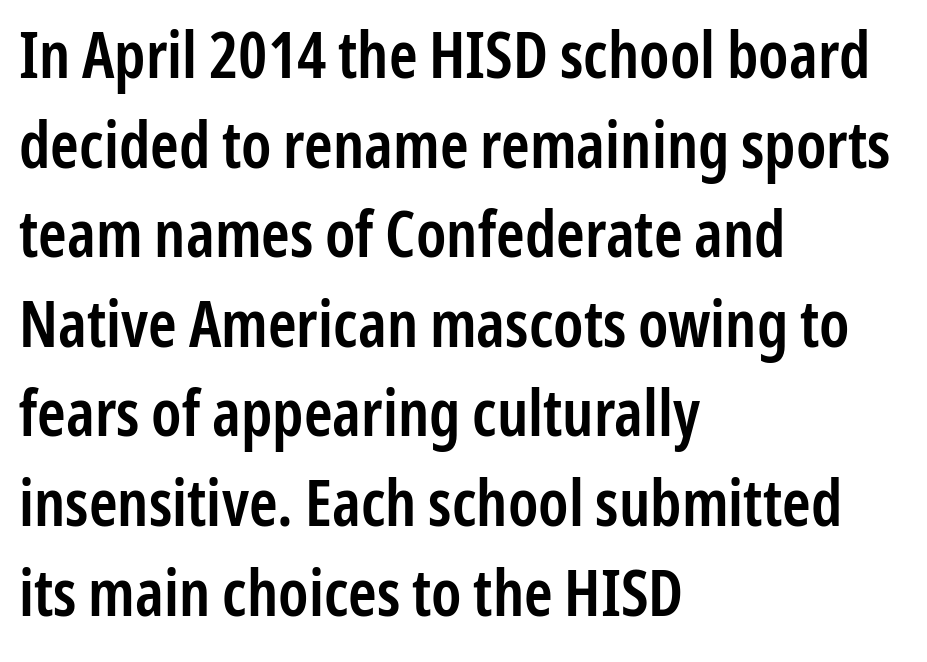
Only glyphs here, with clear space below each row. Weight check: semibold — heavier than regular, not quite bold. Grotesque or geometric, the face here clearly has no serifs. Each line starts at the same left margin while the right side varies.
